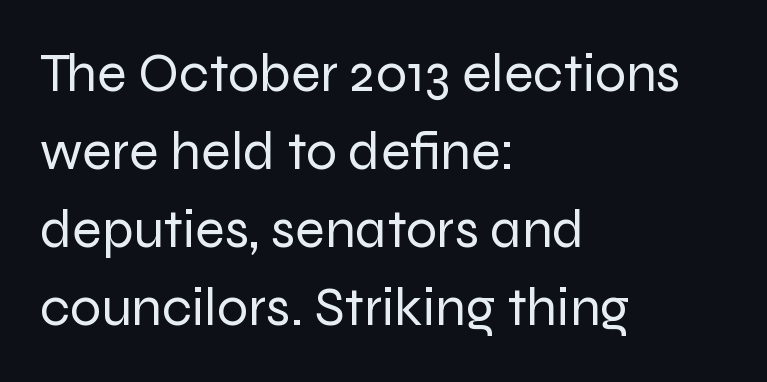
The image shows 55 px regular-weight sans-serif type, upright; set left-aligned, normal line spacing (1.42x), normal letter spacing, not underlined; low stroke contrast and a medium x-height.
